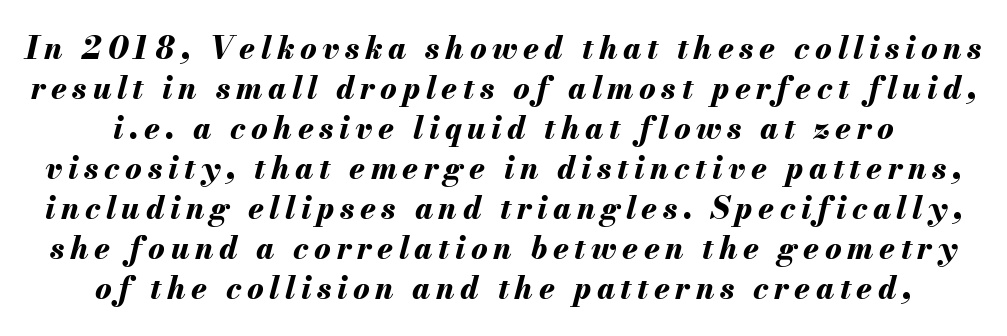
{"italic": "yes", "lean": "right", "slant_degrees": 13, "bold": "yes", "weight": "bold", "width": "normal", "stroke_contrast": "medium", "x_height": "small", "monospaced": "no", "underline": "no", "line_spacing": "normal", "line_spacing_ratio": 1.29, "glyph_px": 31}
